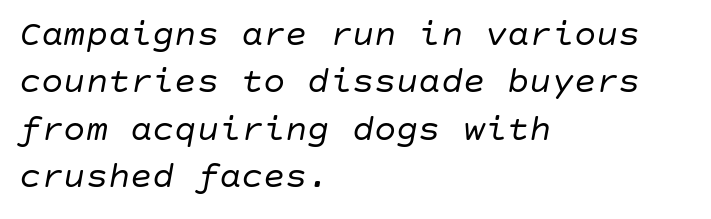
Casual observation: everything's shoved over to the left. The rendering keeps characters at their native spacing. Whoever set this chose a conventional vertical rhythm. Anything drawn beneath the words? Only blank space. The letters look calm and open, with moderate or lighter stems.
